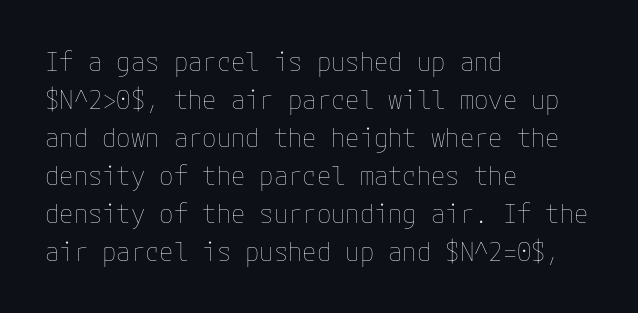
Visually the block forms a straight wall on the left and a jagged coastline on the right. Caption: standard tracking, unaltered. The type sits square on the baseline with zero lean. Weight: not bold — regular or lighter.
